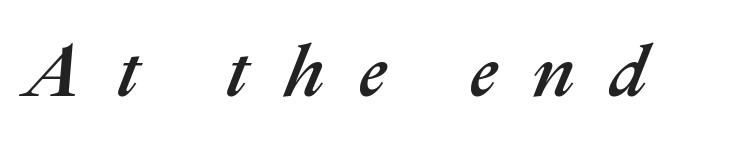
Q: Is the text italic (slanted)? A: Yes, it leans right by about 22 degrees.
Q: Is the text underlined? A: No.
Q: Is the spacing between letters normal or unusually wide? A: Unusually wide.
Q: Width (condensed, normal, or wide)? A: Normal.
Q: Stroke contrast? A: Medium.
Q: x-height? A: Medium.
Q: Monospaced? A: No.
